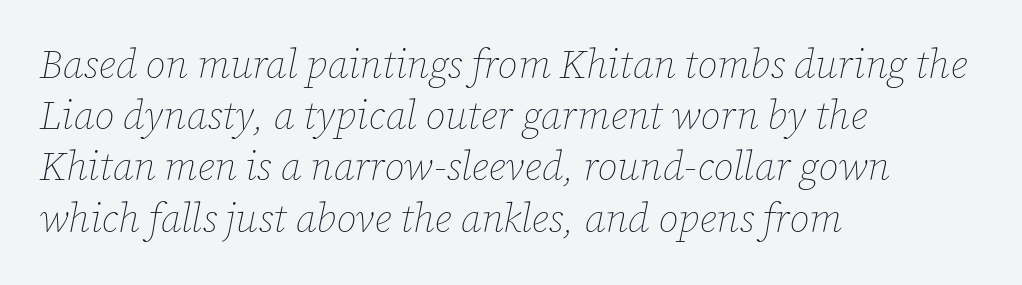
{"italic": "yes", "lean": "right", "slant_degrees": 12, "bold": "no", "weight": "thin", "width": "normal", "stroke_contrast": "low", "x_height": "medium", "monospaced": "no", "underline": "no", "align": "left", "line_spacing": "normal", "line_spacing_ratio": 1.28, "letter_spacing": "normal", "letter_spacing_em": 0.0, "glyph_px": 40}
